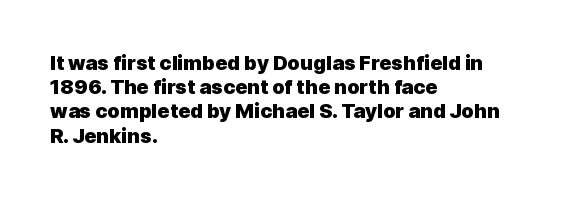
The image shows 20 px bold type, upright; set left-aligned, line spacing 1.21x, normal letter spacing, not underlined.
